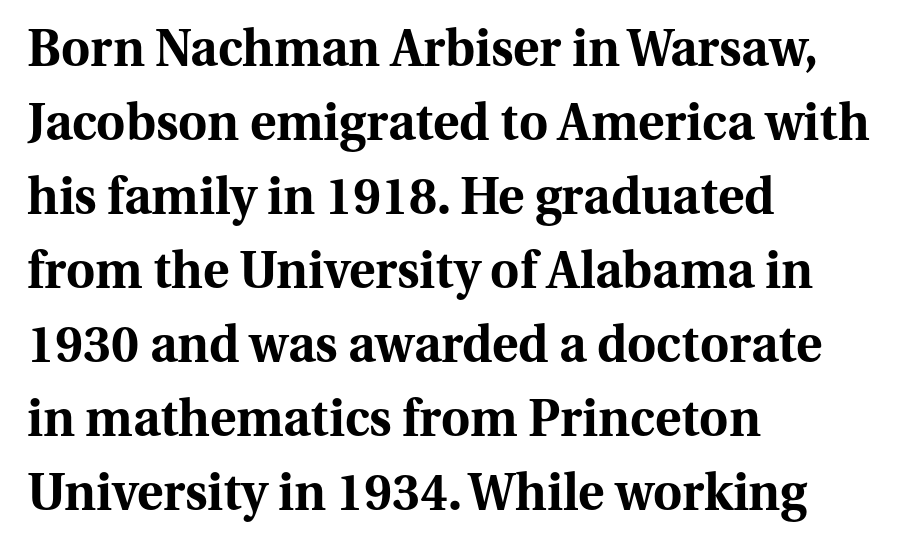
In terms of weight, the rendering is a true, heavy bold. Upright lettering throughout. Words float on clear page, feet unadorned. If you measured baseline to baseline, you'd find a middling distance. A typesetter would label this face a serif. Every row of glyphs begins at an identical x-position on the left.
